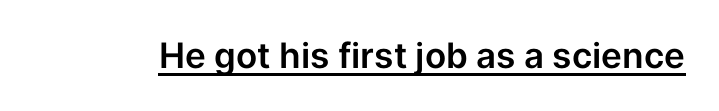
The image shows 35 px sans-serif type, upright; set normal letter spacing, underlined; low stroke contrast and a medium x-height.
